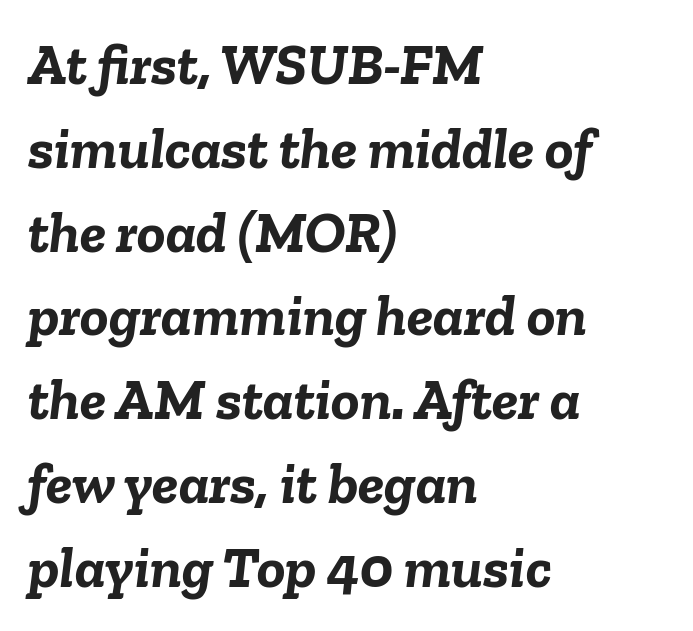
Here the glyphs are tracked normally, forming tight word shapes. Slanted lettering throughout. Summary of vertical rhythm: regular, with standard interline spacing. Plain, unruled lines of type.
